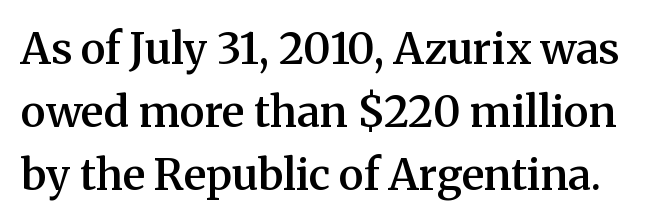
{"serif": "yes", "italic": "no", "bold": "semi", "weight": "semibold", "width": "normal", "stroke_contrast": "medium", "x_height": "medium", "monospaced": "no", "underline": "no", "line_spacing": "normal", "line_spacing_ratio": 1.47, "letter_spacing": "normal", "letter_spacing_em": 0.0, "glyph_px": 43}
